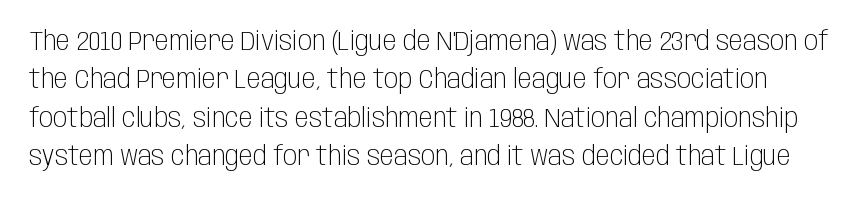
The zone under the glyphs is completely vacant. Between one letter and the next there's only the usual sliver of space. A normal amount of white space separates one row of letters from the next. No extra ink here — the face is not bold.
